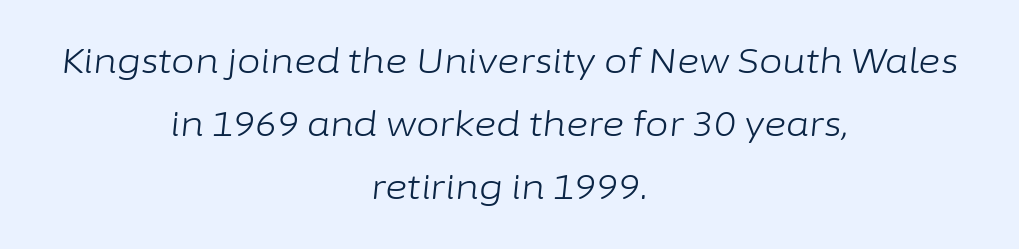
Q: Is the text bold? A: No.
Q: Is the text italic (slanted)? A: Yes, it leans right by about 6 degrees.
Q: Is the text underlined? A: No.
Q: How is the paragraph aligned? A: Centered.
Q: Is the spacing between letters normal or unusually wide? A: Normal.
Q: Width (condensed, normal, or wide)? A: Normal.
Q: Stroke contrast? A: Low.
Q: x-height? A: Medium.
Q: Monospaced? A: No.
